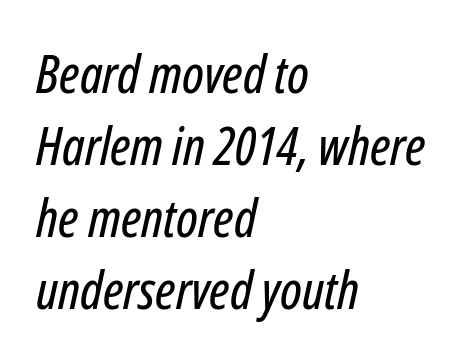
The image shows 53 px condensed type, italic (leaning right); set left-aligned, normal line spacing (1.36x), normal letter spacing, not underlined; low stroke contrast and a medium x-height.
